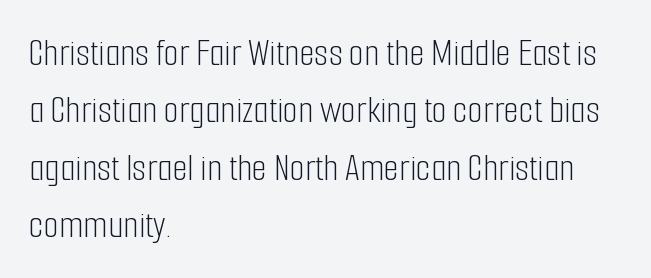
These lines keep a tight, regular rhythm from letter to letter. Is the type heavy? It reads as light-to-regular instead. The face used here is proportionally spaced, like ordinary book or web type. A sans-serif font was chosen for this passage.
